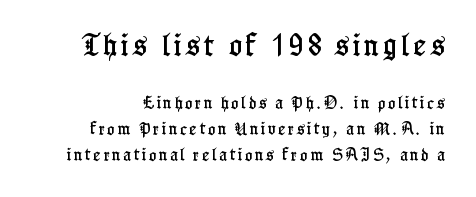
{"italic": "no", "underline": "no", "line_spacing_ratio": 1.84, "larger_block": "first", "size_ratio": 1.71, "glyph_px": 24}
